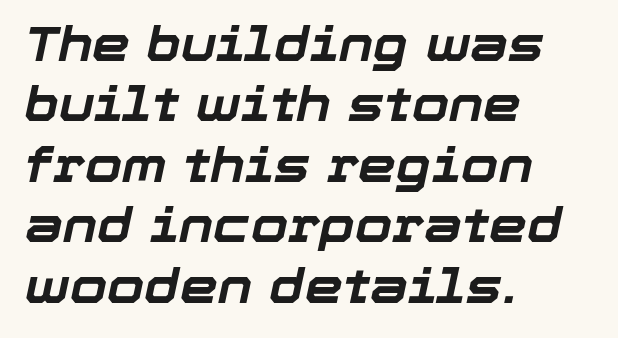
Q: Is the text bold? A: Yes.
Q: Is the text italic (slanted)? A: Yes, it leans right by about 12 degrees.
Q: Is the text underlined? A: No.
Q: How is the paragraph aligned? A: Left-aligned.
Q: Is the spacing between letters normal or unusually wide? A: Normal.
Q: Is the spacing between lines tight, normal or loose? A: Normal.
Q: Width (condensed, normal, or wide)? A: Normal.
Q: Stroke contrast? A: Low.
Q: x-height? A: Medium.
Q: Monospaced? A: No.
